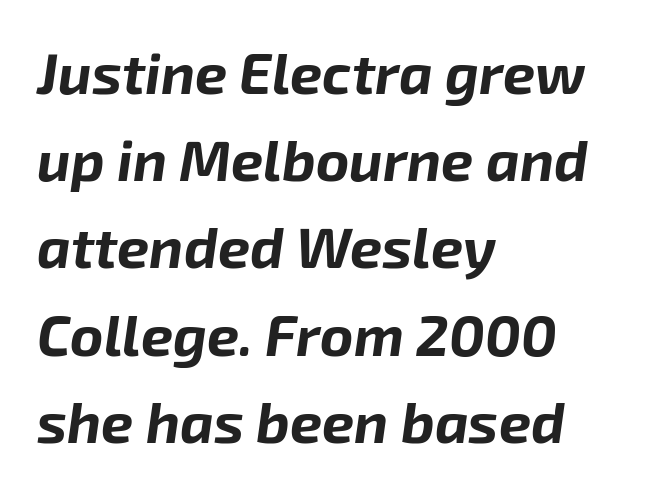
The image shows 57 px bold type, italic (leaning right); set left-aligned, normal line spacing (1.53x), normal letter spacing, not underlined; low stroke contrast and a medium x-height.
